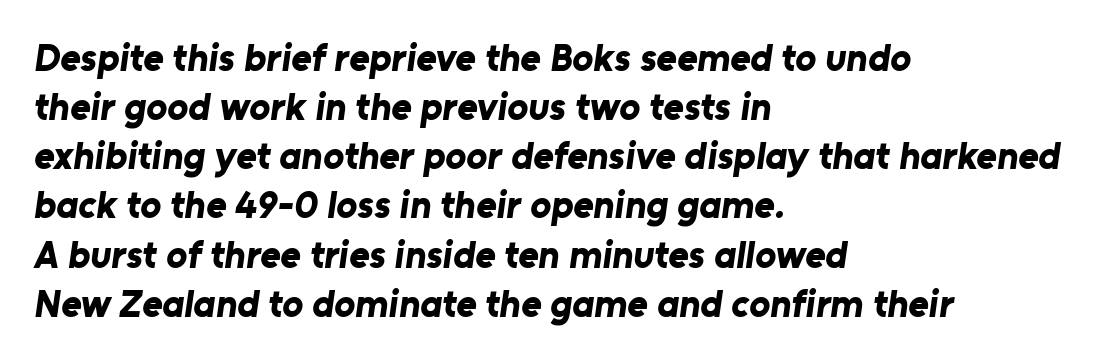
{"serif": "no", "bold": "yes", "weight": "bold", "width": "normal", "stroke_contrast": "low", "x_height": "medium", "monospaced": "no", "underline": "no", "align": "left", "line_spacing": "normal", "line_spacing_ratio": 1.26, "letter_spacing": "normal", "letter_spacing_em": 0.0, "glyph_px": 39}
